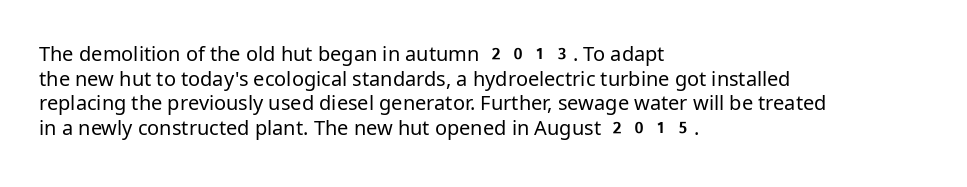
{"italic": "no", "bold": "no", "underline": "no", "align": "left", "line_spacing_ratio": 1.23, "letter_spacing": "normal", "letter_spacing_em": 0.0, "glyph_px": 20}
